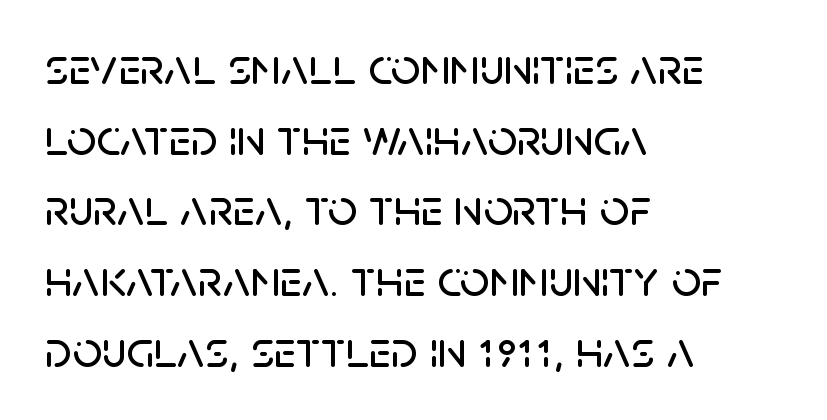
The area under the type is left untouched. The rendering uses natural spacing where letterforms have individual widths. The paragraph shown leans on its left margin. Are there feet on the stems? There aren't — it's a sans. The letters sit at their default tracking, neither squeezed nor spread. In terms of posture, this sample is upright.
